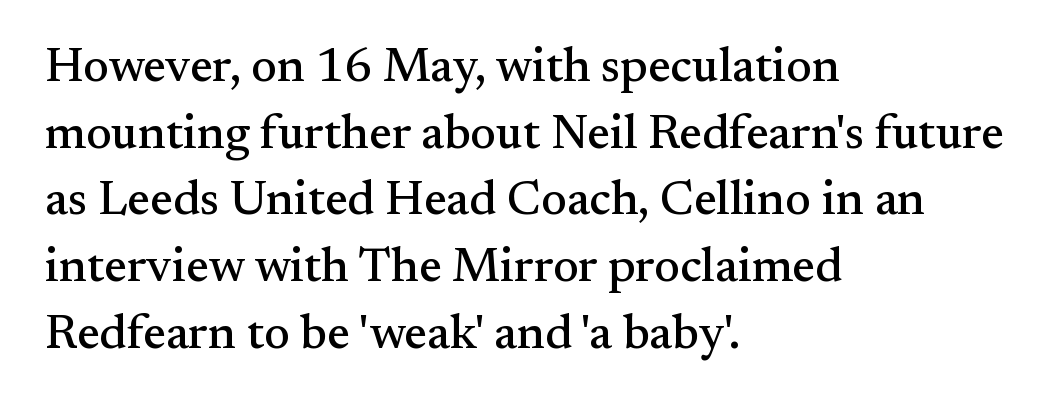
{"serif": "yes", "italic": "no", "width": "normal", "stroke_contrast": "medium", "x_height": "small", "monospaced": "no", "underline": "no", "align": "left", "line_spacing": "normal", "line_spacing_ratio": 1.39, "letter_spacing": "normal", "letter_spacing_em": 0.0, "glyph_px": 48}
